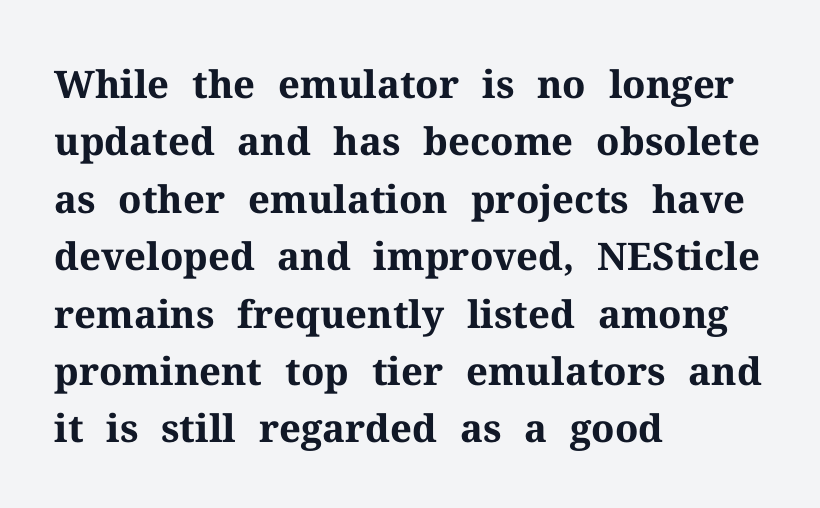
{"serif": "yes", "italic": "no", "bold": "yes", "weight": "bold", "width": "normal", "stroke_contrast": "medium", "x_height": "medium", "monospaced": "no", "underline": "no", "align": "left", "line_spacing": "normal", "line_spacing_ratio": 1.51, "letter_spacing": "normal", "letter_spacing_em": 0.0, "glyph_px": 38}
